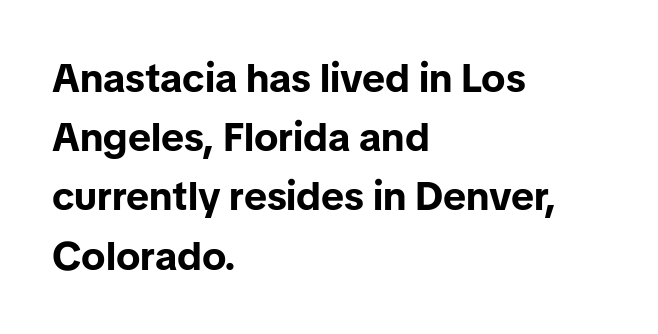
Spacing verdict: proportional, widths tailored to each character. Whoever set this chose a conventional vertical rhythm. Posture: vertical. Characters follow at the spacing the type designer built in. The space directly below the letters is spotless. If you drew a ruler down the left edge, every line would touch it.
